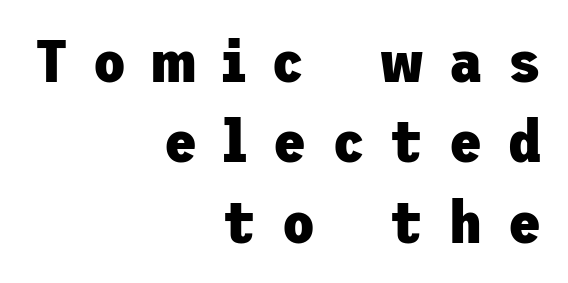
Q: Is the text bold? A: Yes.
Q: Is the text italic (slanted)? A: No, it is upright.
Q: Is the typeface a serif or a sans-serif typeface? A: Sans-serif.
Q: Is the text underlined? A: No.
Q: How is the paragraph aligned? A: Right-aligned.
Q: Is the spacing between letters normal or unusually wide? A: Unusually wide.
Q: Is the spacing between lines tight, normal or loose? A: Normal.
Q: Width (condensed, normal, or wide)? A: Normal.
Q: Stroke contrast? A: Low.
Q: x-height? A: Medium.
